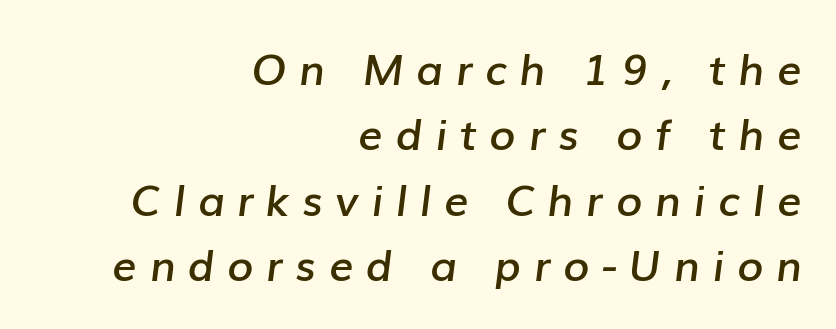
Line ends are locked; line starts wander. Evenly set lines give the paragraph a standard silhouette. Any mark beneath the type? The region is blank. The rendering inserts visible extra space after every character.
